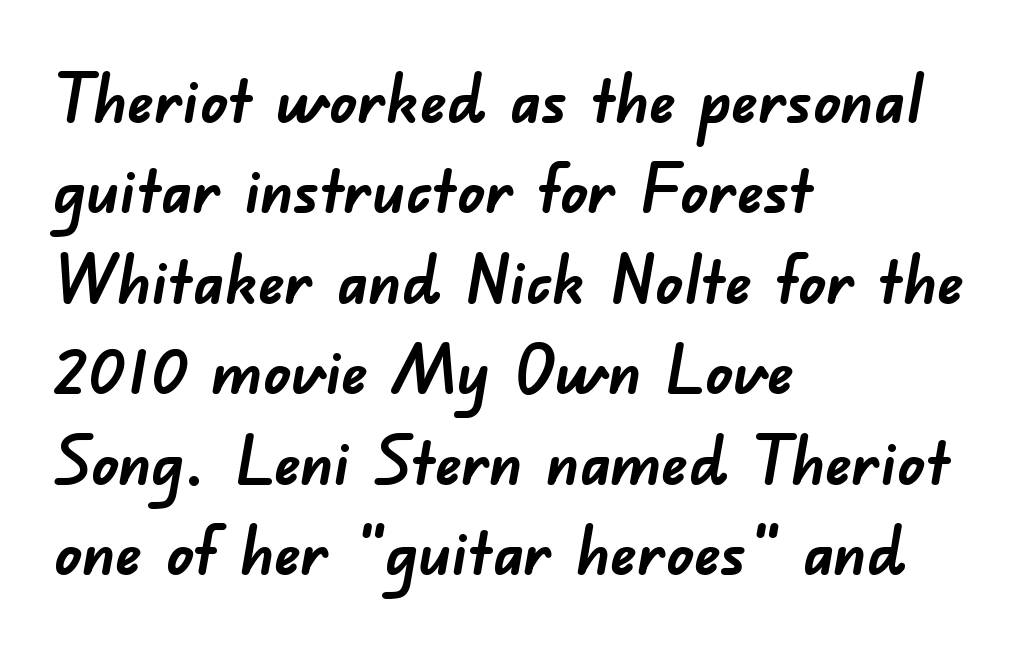
Q: Is the text bold? A: Yes.
Q: Is the typeface a serif or a sans-serif typeface? A: Sans-serif.
Q: Is the text underlined? A: No.
Q: How is the paragraph aligned? A: Left-aligned.
Q: Is the spacing between letters normal or unusually wide? A: Normal.
Q: Is the spacing between lines tight, normal or loose? A: Normal.
Q: Width (condensed, normal, or wide)? A: Normal.
Q: Stroke contrast? A: Low.
Q: x-height? A: Small.
Q: Monospaced? A: No.
